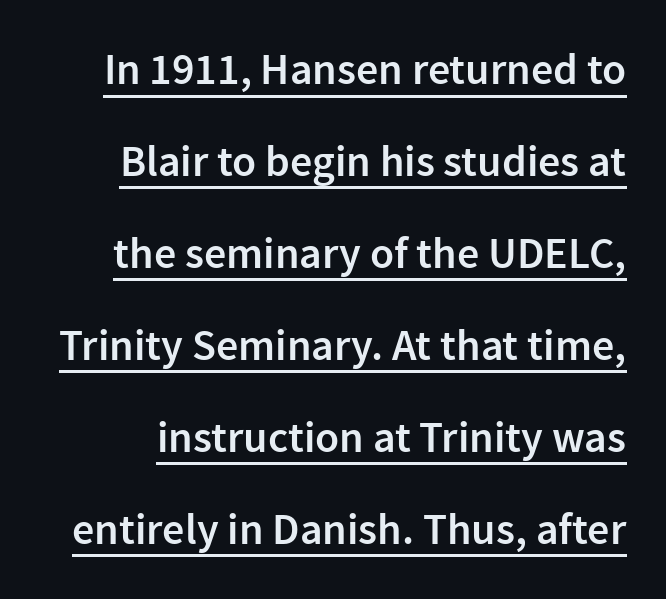
Q: Is the text bold? A: Semi-bold.
Q: Is the text italic (slanted)? A: No, it is upright.
Q: Is the typeface a serif or a sans-serif typeface? A: Sans-serif.
Q: Is the text underlined? A: Yes.
Q: Is the spacing between letters normal or unusually wide? A: Normal.
Q: Is the spacing between lines tight, normal or loose? A: Loose.
Q: Width (condensed, normal, or wide)? A: Normal.
Q: Stroke contrast? A: Low.
Q: x-height? A: Medium.
Q: Monospaced? A: No.
